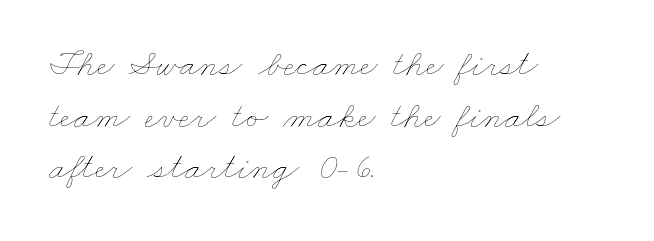
{"bold": "no", "weight": "thin", "width": "wide", "stroke_contrast": "low", "x_height": "small", "monospaced": "no", "underline": "no", "align": "left", "line_spacing": "normal", "line_spacing_ratio": 1.36, "letter_spacing": "normal", "letter_spacing_em": 0.0, "glyph_px": 38}
